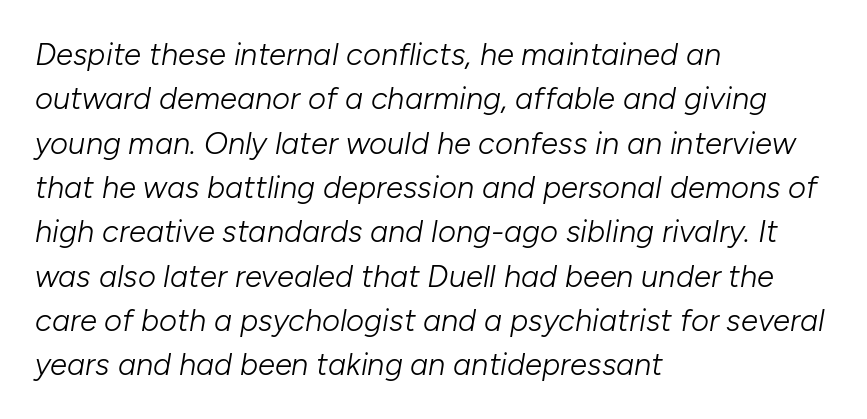
The image shows 31 px light type, italic (leaning right); set left-aligned, normal line spacing (1.43x), normal letter spacing, not underlined; low stroke contrast and a medium x-height.
